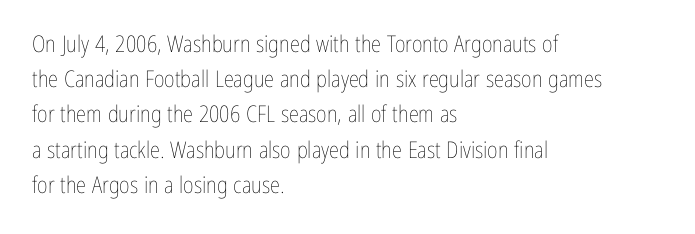
Q: Is the text bold? A: No.
Q: Is the text italic (slanted)? A: No, it is upright.
Q: Is the text underlined? A: No.
Q: How is the paragraph aligned? A: Left-aligned.
Q: Is the spacing between letters normal or unusually wide? A: Normal.
Q: Is the spacing between lines tight, normal or loose? A: Normal.
